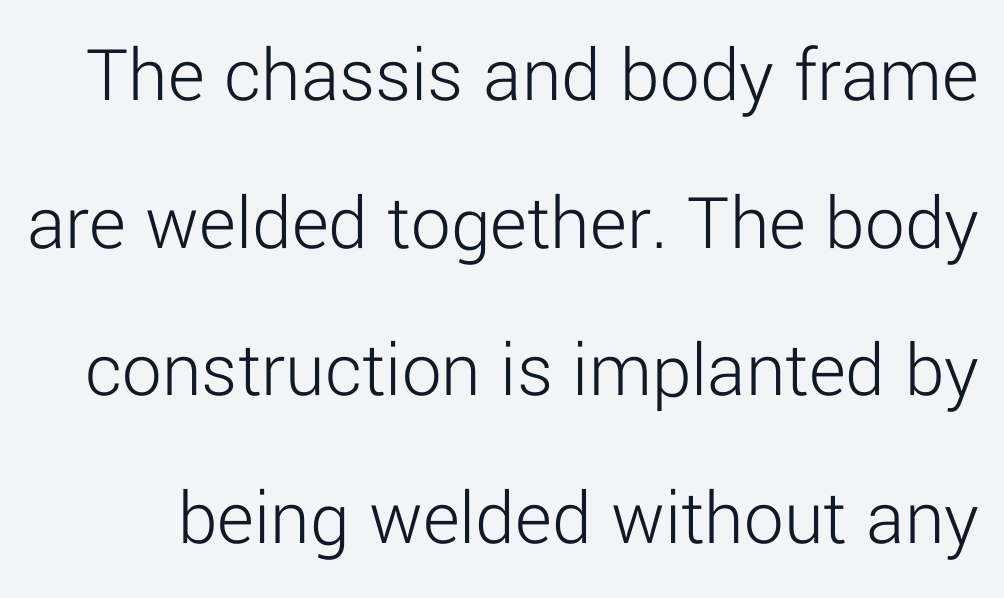
Q: Is the text bold? A: No.
Q: Is the text italic (slanted)? A: No, it is upright.
Q: Is the typeface a serif or a sans-serif typeface? A: Sans-serif.
Q: Is the text underlined? A: No.
Q: Is the spacing between letters normal or unusually wide? A: Normal.
Q: Width (condensed, normal, or wide)? A: Normal.
Q: Stroke contrast? A: Low.
Q: x-height? A: Medium.
Q: Monospaced? A: No.
